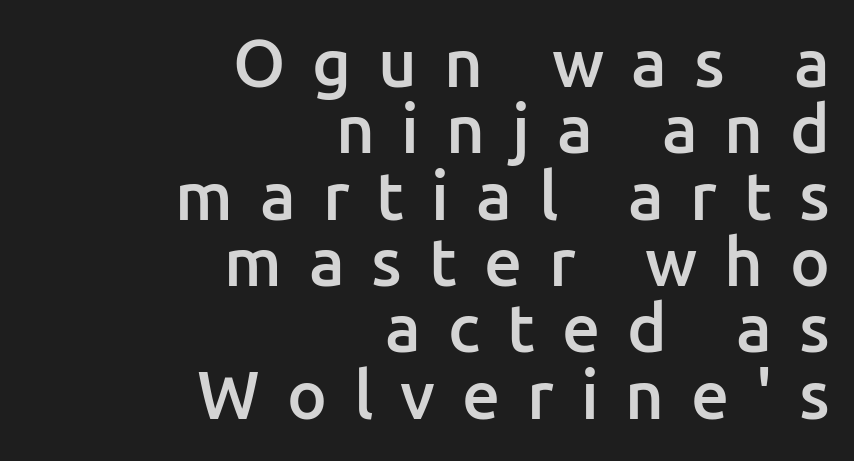
The image shows 67 px semibold sans-serif type, upright; set right-aligned, tight line spacing (0.99x), unusually wide letter spacing (+0.4 em), not underlined; low stroke contrast and a medium x-height.
